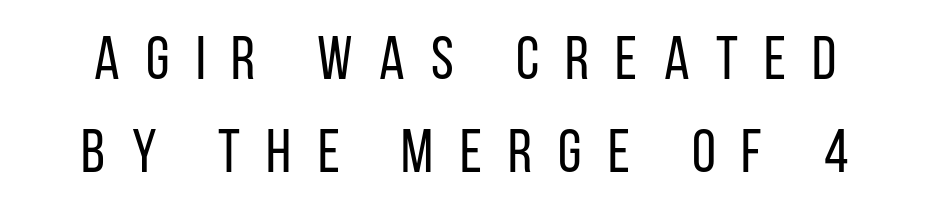
Character widths vary here, with narrow letters taking less room than wide ones. Here the glyphs are tracked loosely, breaking word shapes into spaced letters. A normal amount of white space separates one row of letters from the next. A sans-serif font was chosen for this passage. The lettering stays uniformly vertical, giving the passage a roman look. Weight: not bold — regular or lighter.
